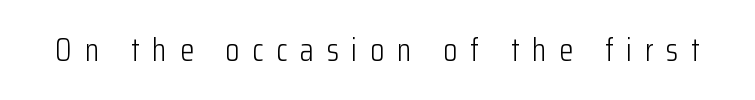
Q: Is the text bold? A: No.
Q: Is the text italic (slanted)? A: No, it is upright.
Q: Is the typeface a serif or a sans-serif typeface? A: Sans-serif.
Q: Is the text underlined? A: No.
Q: Is the spacing between letters normal or unusually wide? A: Unusually wide.
Q: Width (condensed, normal, or wide)? A: Condensed.
Q: Stroke contrast? A: Low.
Q: x-height? A: Medium.
Q: Monospaced? A: No.
